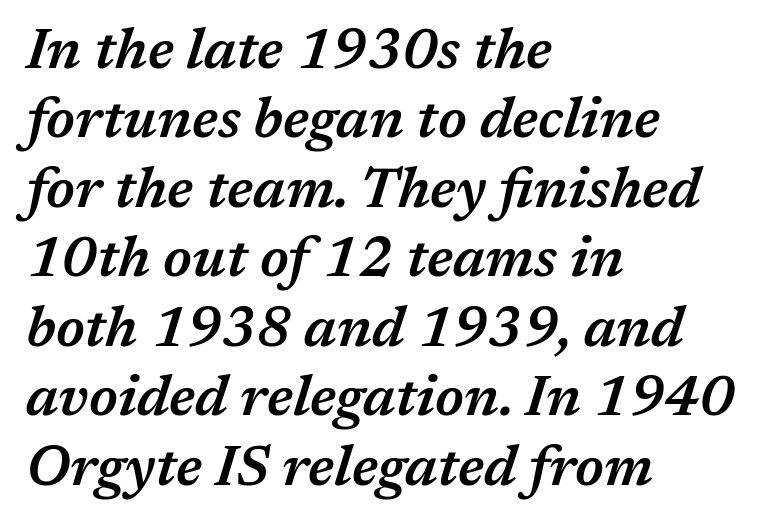
Weight check: semibold — heavier than regular, not quite bold. Tall strokes in this sample are angled rather than plumb. Visually the block forms a straight wall on the left and a jagged coastline on the right. Descenders hang freely into open space. There is no visible air inserted between adjacent glyphs.
